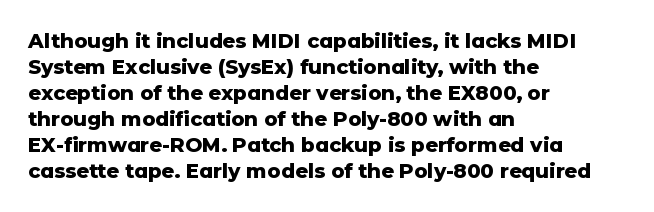
The image shows 20 px bold type, upright; set left-aligned, normal line spacing (1.3x), normal letter spacing, not underlined.
